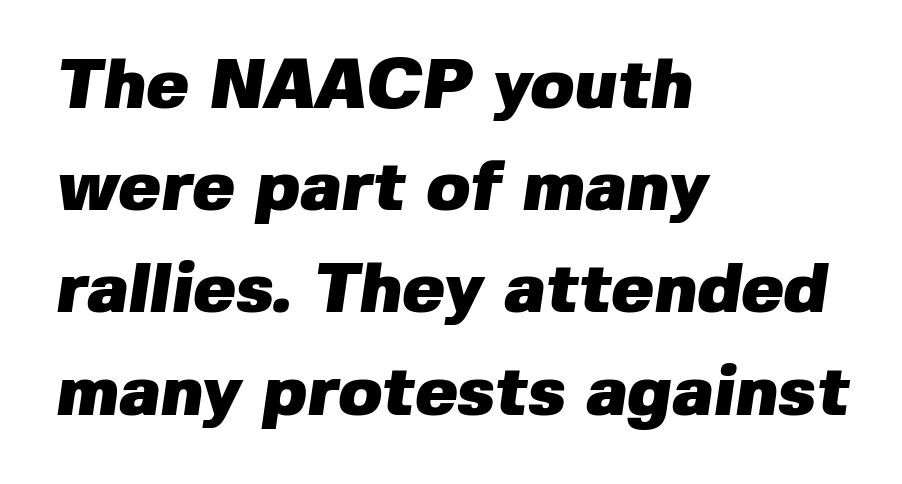
Q: Is the text bold? A: Yes.
Q: Is the typeface a serif or a sans-serif typeface? A: Sans-serif.
Q: Is the text underlined? A: No.
Q: How is the paragraph aligned? A: Left-aligned.
Q: Is the spacing between letters normal or unusually wide? A: Normal.
Q: Is the spacing between lines tight, normal or loose? A: Normal.
Q: Width (condensed, normal, or wide)? A: Normal.
Q: Stroke contrast? A: Low.
Q: x-height? A: Medium.
Q: Monospaced? A: No.
